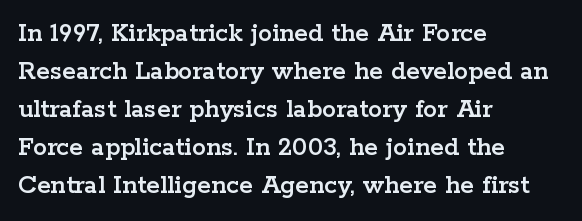
Notice how the passage keeps a crisp vertical edge on the left only. Notice how the stems are strictly vertical — no italics here. Descenders hang freely into open space. The letterforms sit shoulder to shoulder at normal distance. Letterform terminals end in serifs throughout the passage.
